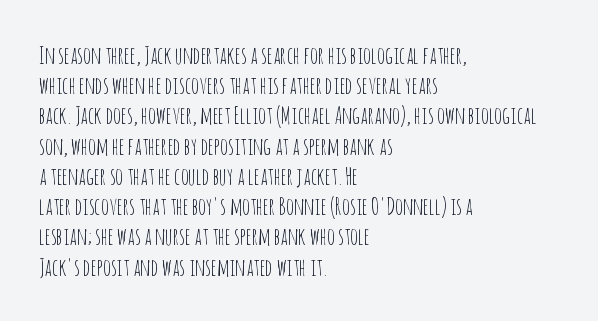
{"italic": "no", "bold": "no", "underline": "no", "align": "left", "line_spacing": "normal", "line_spacing_ratio": 1.26, "letter_spacing": "normal", "letter_spacing_em": 0.0, "glyph_px": 24}
